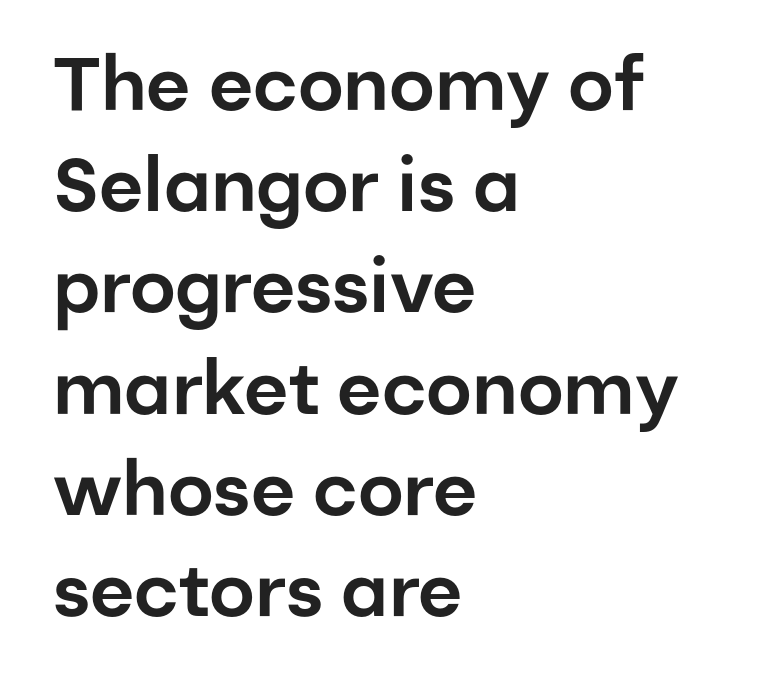
{"serif": "no", "italic": "no", "width": "normal", "stroke_contrast": "low", "x_height": "medium", "monospaced": "no", "underline": "no", "align": "left", "line_spacing": "normal", "line_spacing_ratio": 1.35, "letter_spacing": "normal", "letter_spacing_em": 0.0, "glyph_px": 75}
